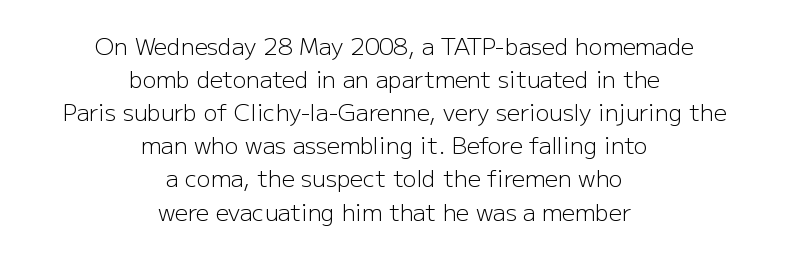
Q: Is the text bold? A: No.
Q: Is the text italic (slanted)? A: No, it is upright.
Q: Is the text underlined? A: No.
Q: How is the paragraph aligned? A: Centered.
Q: Is the spacing between letters normal or unusually wide? A: Normal.
Q: Is the spacing between lines tight, normal or loose? A: Normal.
